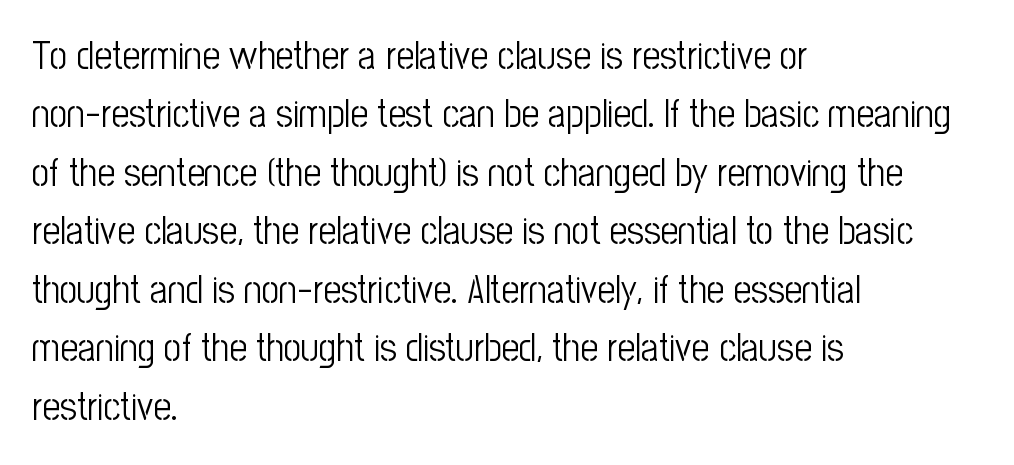
The image shows 39 px light, condensed sans-serif type, upright; set left-aligned, normal line spacing (1.5x), normal letter spacing, not underlined; low stroke contrast and a medium x-height.
